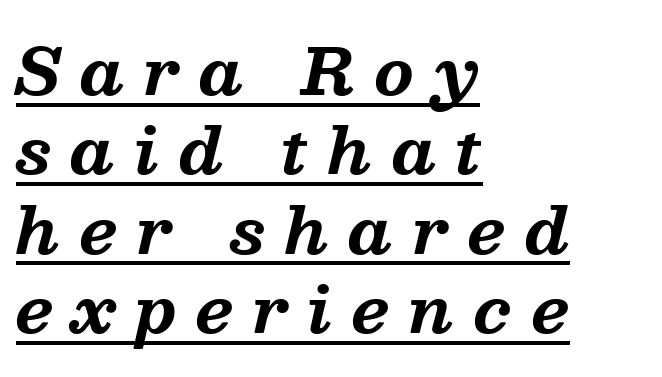
{"serif": "yes", "italic": "yes", "lean": "right", "slant_degrees": 13, "bold": "yes", "weight": "bold", "width": "normal", "stroke_contrast": "medium", "x_height": "medium", "monospaced": "no", "underline": "yes", "align": "left", "line_spacing": "normal", "line_spacing_ratio": 1.26, "letter_spacing": "wide", "letter_spacing_em": 0.31, "glyph_px": 63}
